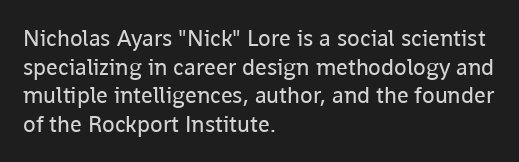
{"italic": "no", "bold": "no", "underline": "no", "align": "left", "line_spacing_ratio": 1.24, "letter_spacing": "normal", "letter_spacing_em": 0.0, "glyph_px": 23}
